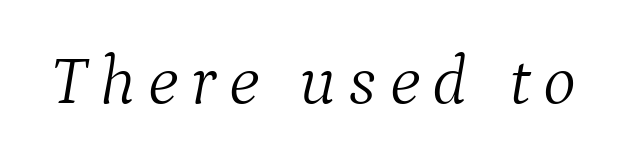
Q: Is the text bold? A: No.
Q: Is the text italic (slanted)? A: Yes, it leans right by about 9 degrees.
Q: Is the typeface a serif or a sans-serif typeface? A: Serif.
Q: Is the text underlined? A: No.
Q: Width (condensed, normal, or wide)? A: Normal.
Q: Stroke contrast? A: Medium.
Q: x-height? A: Medium.
Q: Monospaced? A: No.
